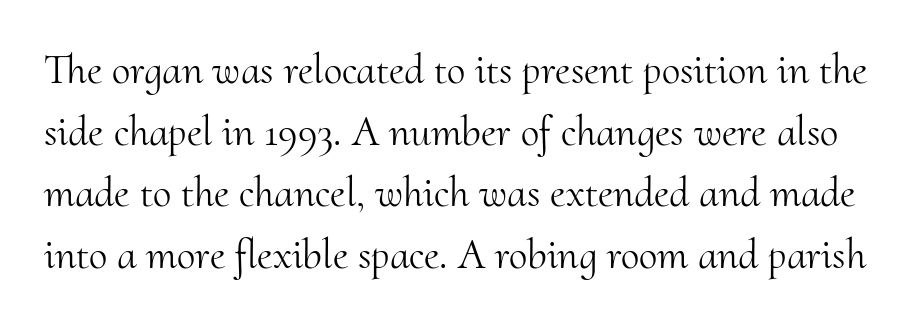
{"serif": "yes", "italic": "no", "bold": "no", "weight": "light", "width": "normal", "stroke_contrast": "medium", "x_height": "small", "monospaced": "no", "underline": "no", "line_spacing": "normal", "line_spacing_ratio": 1.47, "letter_spacing": "normal", "letter_spacing_em": 0.0, "glyph_px": 42}
